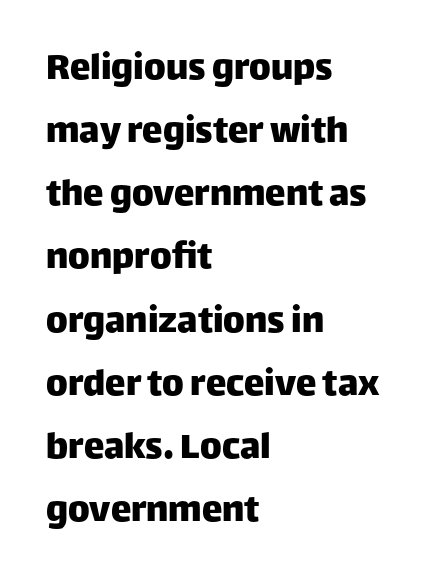
Reading down the block, your eye returns to a fixed left position each line. A typesetter would call this proportional, since set widths differ per character. The rendering keeps characters at their native spacing. The font family rendered here belongs to the sans-serif group. Is there any slant? The stems are plumb.
